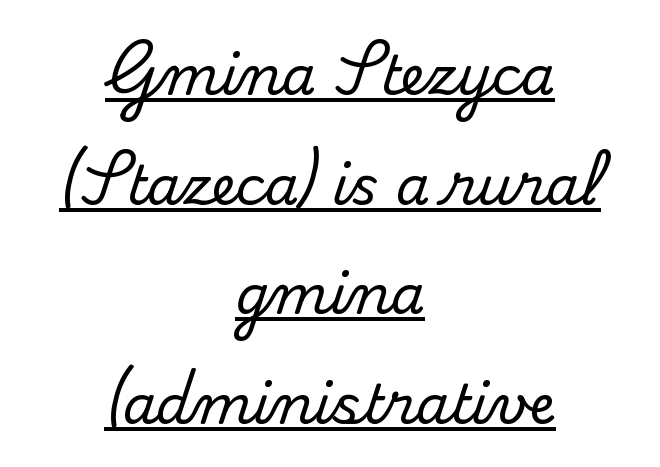
The image shows 54 px text type; set centered, loose line spacing (2.03x), normal letter spacing, underlined; medium stroke contrast and a small x-height.
